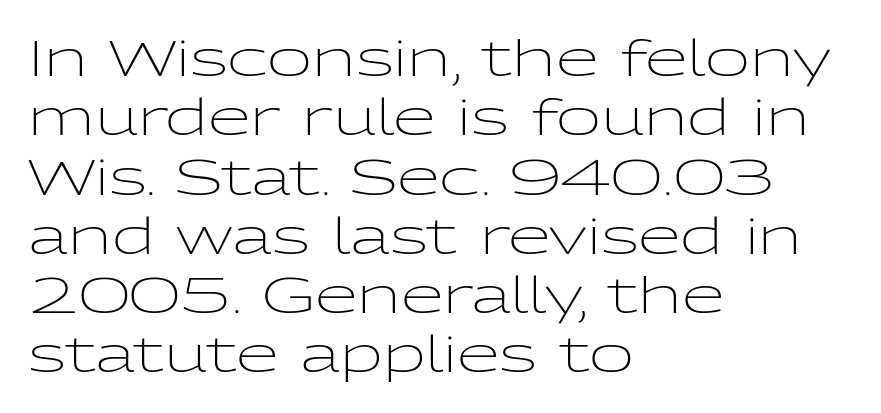
Q: Is the text bold? A: No.
Q: Is the text italic (slanted)? A: No, it is upright.
Q: Is the typeface a serif or a sans-serif typeface? A: Sans-serif.
Q: Is the text underlined? A: No.
Q: How is the paragraph aligned? A: Left-aligned.
Q: Is the spacing between letters normal or unusually wide? A: Normal.
Q: Width (condensed, normal, or wide)? A: Wide.
Q: Stroke contrast? A: Low.
Q: x-height? A: Medium.
Q: Monospaced? A: No.
